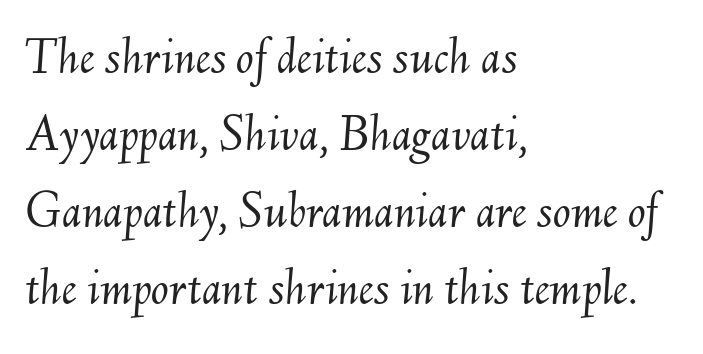
No heavy texture on the line: the type isn't bold. Words float on clear page, feet unadorned. Inter-character spacing is left at the font's built-in metrics. Students, observe: this is what conventionally led text looks like. The lines in this sample share a left origin and differ only in where they stop. If you drew a line through each stem, it would be angled.
